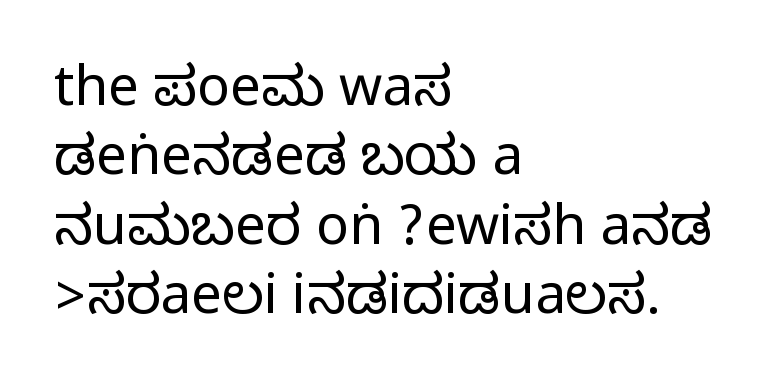
The image shows 55 px condensed sans-serif type, upright; set left-aligned, normal line spacing (1.26x), normal letter spacing, not underlined; medium stroke contrast.
